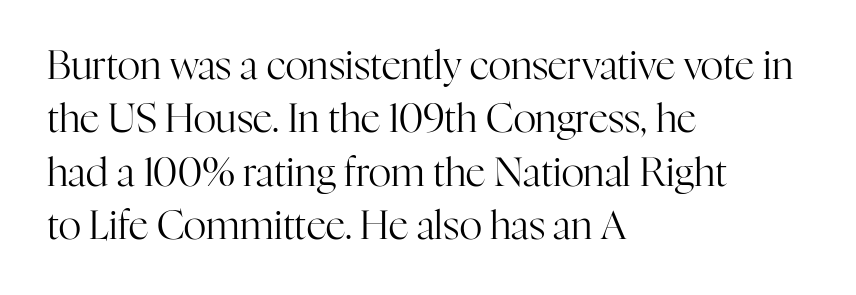
The image shows 39 px regular-weight serif type, upright; set left-aligned, normal line spacing (1.37x), normal letter spacing, not underlined; high stroke contrast and a medium x-height.
